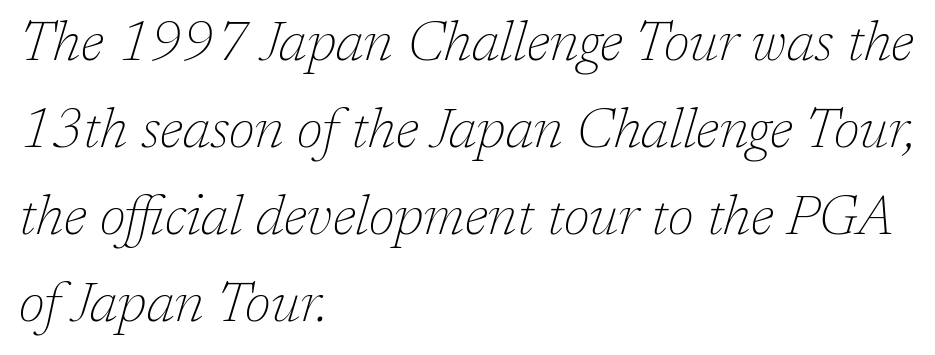
Q: Is the text bold? A: No.
Q: Is the text italic (slanted)? A: Yes, it leans right by about 17 degrees.
Q: Is the typeface a serif or a sans-serif typeface? A: Serif.
Q: Is the text underlined? A: No.
Q: How is the paragraph aligned? A: Left-aligned.
Q: Is the spacing between letters normal or unusually wide? A: Normal.
Q: Is the spacing between lines tight, normal or loose? A: Normal.
Q: Width (condensed, normal, or wide)? A: Normal.
Q: Stroke contrast? A: Low.
Q: x-height? A: Medium.
Q: Monospaced? A: No.
